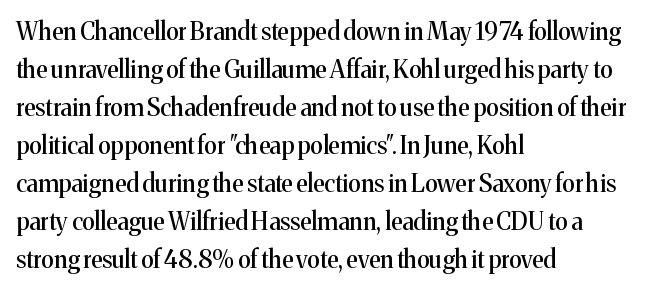
{"italic": "no", "underline": "no", "align": "left", "line_spacing": "normal", "line_spacing_ratio": 1.58, "letter_spacing": "normal", "letter_spacing_em": 0.0, "glyph_px": 24}
